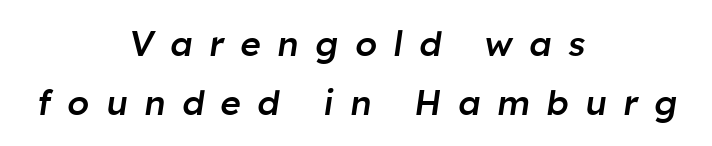
{"italic": "yes", "lean": "right", "slant_degrees": 8, "bold": "semi", "weight": "semibold", "width": "normal", "stroke_contrast": "low", "x_height": "medium", "monospaced": "no", "underline": "no", "align": "center", "line_spacing": "normal", "line_spacing_ratio": 1.7, "letter_spacing": "wide", "letter_spacing_em": 0.47, "glyph_px": 35}
